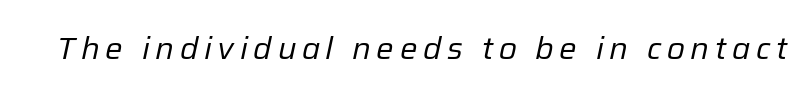
The image shows 31 px regular-weight type, italic (leaning right); set not underlined; low stroke contrast and a medium x-height.
